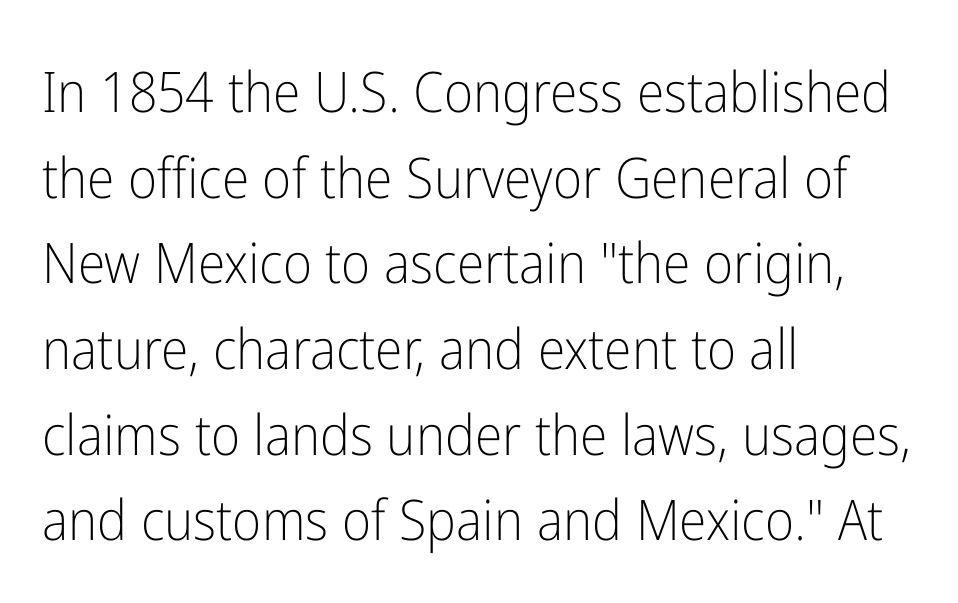
Q: Is the text bold? A: No.
Q: Is the text italic (slanted)? A: No, it is upright.
Q: Is the typeface a serif or a sans-serif typeface? A: Sans-serif.
Q: Is the text underlined? A: No.
Q: How is the paragraph aligned? A: Left-aligned.
Q: Is the spacing between letters normal or unusually wide? A: Normal.
Q: Is the spacing between lines tight, normal or loose? A: Normal.
Q: Width (condensed, normal, or wide)? A: Condensed.
Q: Stroke contrast? A: Low.
Q: x-height? A: Medium.
Q: Monospaced? A: No.
